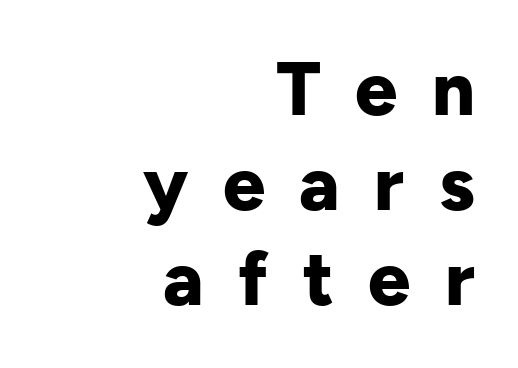
These lines were composed using upright roman letters. Is this a fixed-width face? No — the glyphs have proportional, varying widths. Between one letter and the next there's a generous, obvious gap. Alignment: flush right. Each row of text sits above clean, open space.
